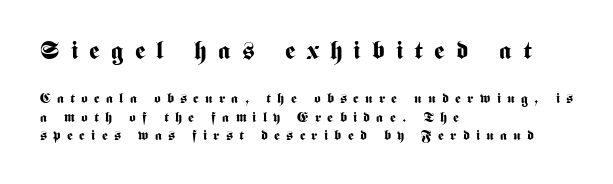
The image shows 25 px bold type, upright; set left-aligned, normal line spacing (1.3x), unusually wide letter spacing (+0.45 em), not underlined; the first (top) block is 1.79x larger.
